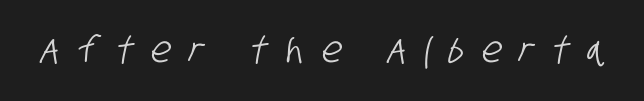
Q: Is the typeface a serif or a sans-serif typeface? A: Sans-serif.
Q: Is the text underlined? A: No.
Q: Is the spacing between letters normal or unusually wide? A: Unusually wide.
Q: Width (condensed, normal, or wide)? A: Condensed.
Q: Stroke contrast? A: Low.
Q: x-height? A: Large.
Q: Monospaced? A: No.
